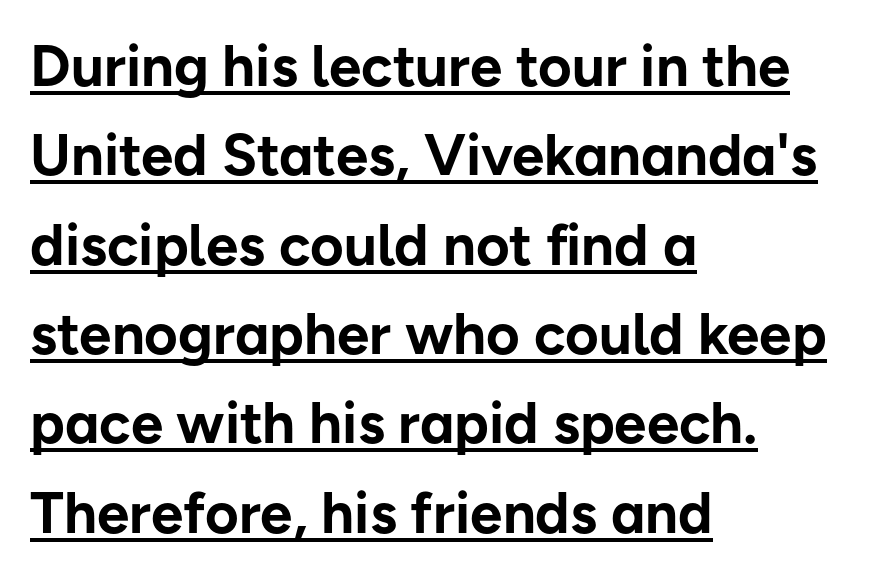
{"serif": "no", "italic": "no", "bold": "yes", "weight": "bold", "width": "normal", "stroke_contrast": "low", "x_height": "medium", "monospaced": "no", "underline": "yes", "align": "left", "line_spacing": "normal", "line_spacing_ratio": 1.54, "letter_spacing": "normal", "letter_spacing_em": 0.0, "glyph_px": 58}
